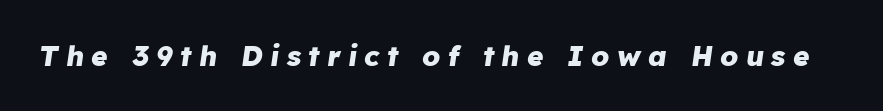
The image shows 28 px heavy type, italic (leaning right); set unusually wide letter spacing (+0.26 em), not underlined; low stroke contrast and a medium x-height.
